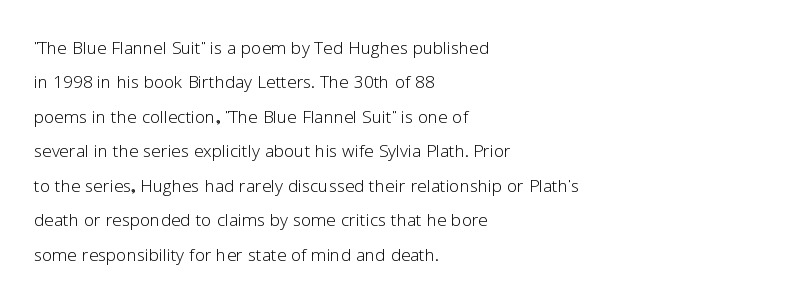
The image shows 23 px text type, upright; set left-aligned, normal line spacing (1.5x), normal letter spacing, not underlined.
